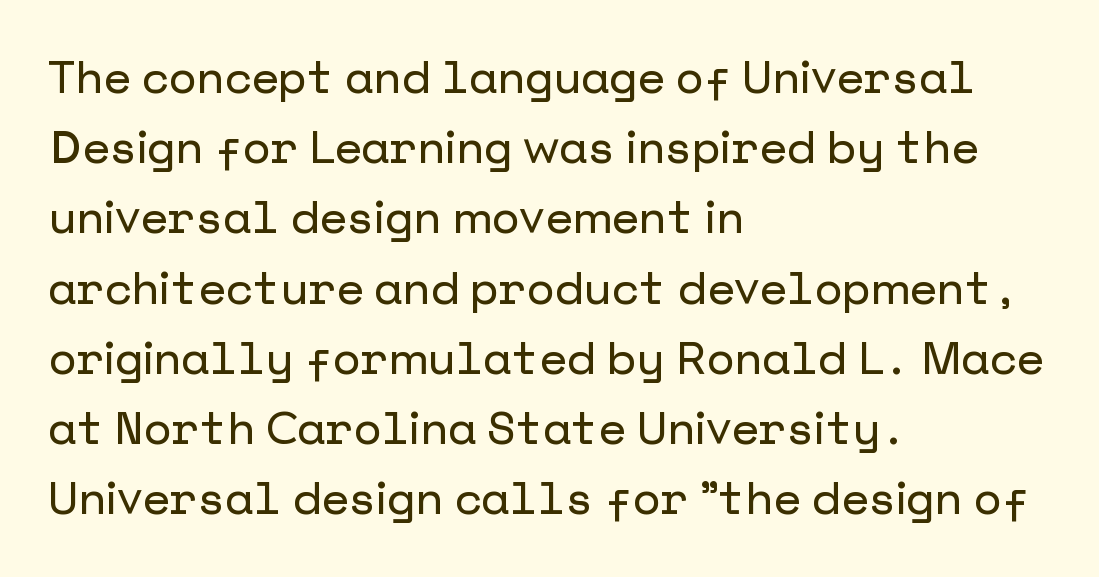
{"serif": "no", "italic": "no", "width": "normal", "stroke_contrast": "low", "x_height": "medium", "underline": "no", "align": "left", "line_spacing": "normal", "line_spacing_ratio": 1.56, "letter_spacing": "normal", "letter_spacing_em": 0.0, "glyph_px": 45}
